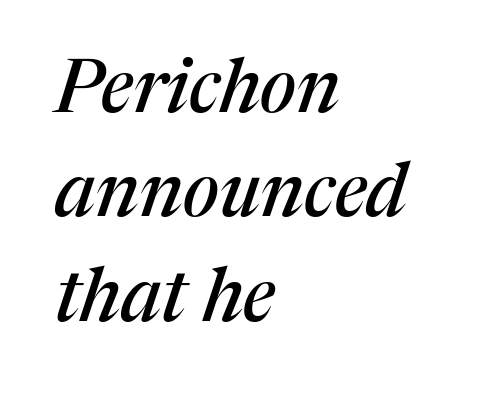
Q: Is the text italic (slanted)? A: Yes, it leans right by about 17 degrees.
Q: Is the typeface a serif or a sans-serif typeface? A: Serif.
Q: Is the text underlined? A: No.
Q: How is the paragraph aligned? A: Left-aligned.
Q: Is the spacing between letters normal or unusually wide? A: Normal.
Q: Is the spacing between lines tight, normal or loose? A: Normal.
Q: Width (condensed, normal, or wide)? A: Normal.
Q: Stroke contrast? A: Medium.
Q: x-height? A: Medium.
Q: Monospaced? A: No.
